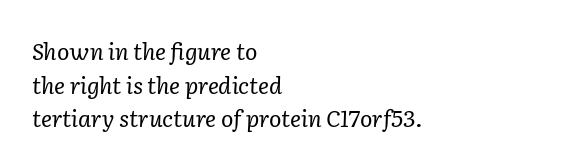
The image shows 23 px text type, italic (leaning right); set left-aligned, normal line spacing (1.46x), normal letter spacing, not underlined.
